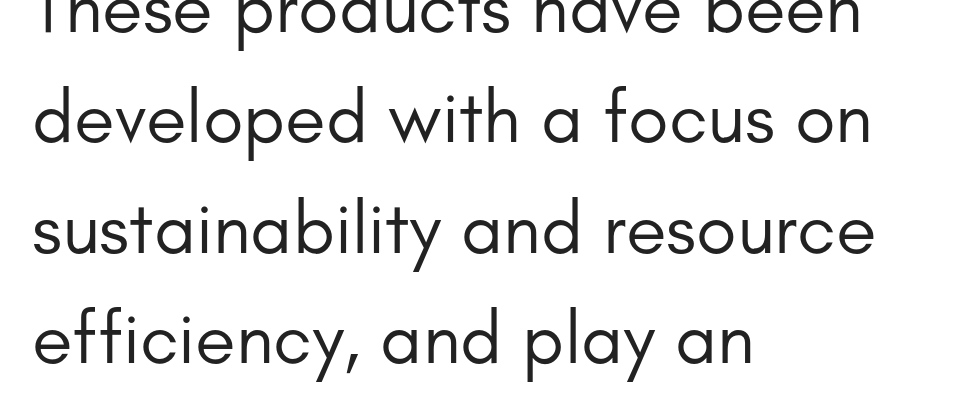
Q: Is the text bold? A: No.
Q: Is the text italic (slanted)? A: No, it is upright.
Q: Is the typeface a serif or a sans-serif typeface? A: Sans-serif.
Q: Is the text underlined? A: No.
Q: How is the paragraph aligned? A: Left-aligned.
Q: Is the spacing between letters normal or unusually wide? A: Normal.
Q: Is the spacing between lines tight, normal or loose? A: Normal.
Q: Width (condensed, normal, or wide)? A: Normal.
Q: Stroke contrast? A: Low.
Q: x-height? A: Small.
Q: Monospaced? A: No.
